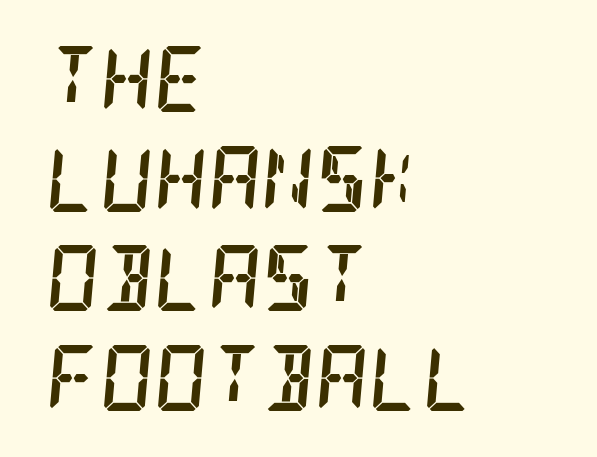
The image shows 66 px semibold, condensed serif type, italic (leaning right); set left-aligned, normal line spacing (1.51x), normal letter spacing, not underlined; low stroke contrast and a large x-height.
